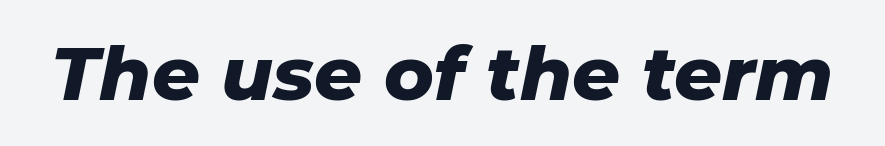
Q: Is the text bold? A: Yes.
Q: Is the text italic (slanted)? A: Yes, it leans right by about 11 degrees.
Q: Is the text underlined? A: No.
Q: Is the spacing between letters normal or unusually wide? A: Normal.
Q: Width (condensed, normal, or wide)? A: Normal.
Q: Stroke contrast? A: Low.
Q: x-height? A: Medium.
Q: Monospaced? A: No.
